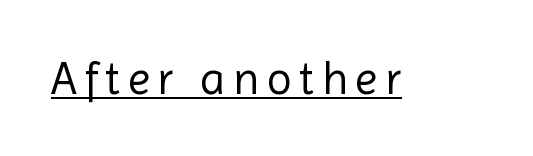
Q: Is the text bold? A: No.
Q: Is the text italic (slanted)? A: No, it is upright.
Q: Is the typeface a serif or a sans-serif typeface? A: Sans-serif.
Q: Is the text underlined? A: Yes.
Q: Width (condensed, normal, or wide)? A: Normal.
Q: x-height? A: Medium.
Q: Monospaced? A: No.
